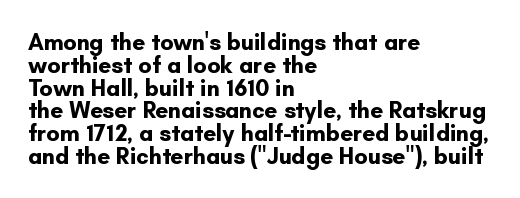
The image shows 23 px bold type, upright; set left-aligned, tight line spacing (0.99x), normal letter spacing, not underlined.
